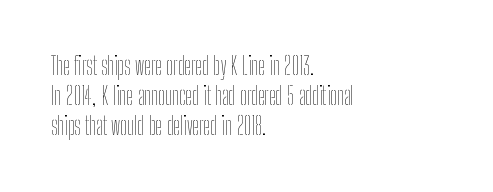
Q: Is the text bold? A: No.
Q: Is the text italic (slanted)? A: No, it is upright.
Q: Is the text underlined? A: No.
Q: How is the paragraph aligned? A: Left-aligned.
Q: Is the spacing between letters normal or unusually wide? A: Normal.
Q: Is the spacing between lines tight, normal or loose? A: Normal.
